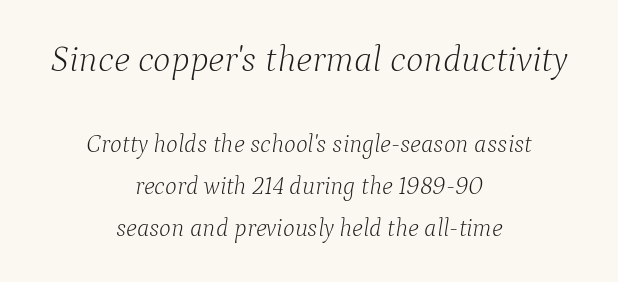
Q: Is the text bold? A: No.
Q: Is the text italic (slanted)? A: Yes, it leans right by about 9 degrees.
Q: Is the typeface a serif or a sans-serif typeface? A: Serif.
Q: Is the text underlined? A: No.
Q: How is the paragraph aligned? A: Centered.
Q: Is the spacing between letters normal or unusually wide? A: Normal.
Q: Is the spacing between lines tight, normal or loose? A: Normal.
Q: Which block of text is set in a larger size, the first (top) or the second (bottom)? A: The first (top) one.
Q: Width (condensed, normal, or wide)? A: Normal.
Q: Stroke contrast? A: Low.
Q: x-height? A: Medium.
Q: Monospaced? A: No.
